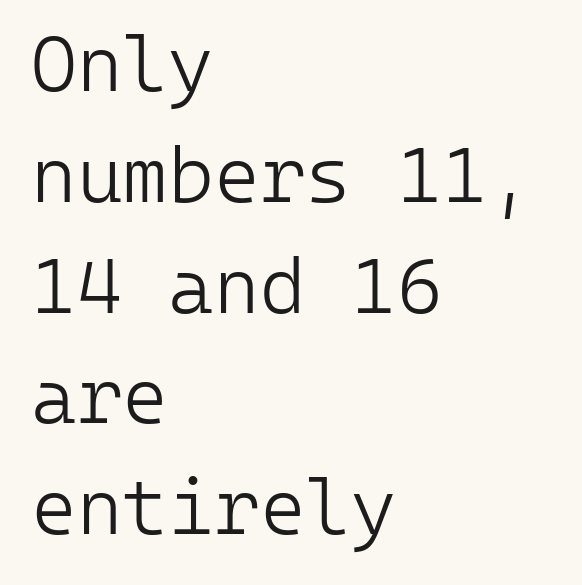
{"serif": "no", "italic": "no", "bold": "no", "weight": "light", "width": "normal", "stroke_contrast": "low", "x_height": "medium", "monospaced": "yes", "underline": "no", "align": "left", "line_spacing": "normal", "line_spacing_ratio": 1.42, "letter_spacing": "normal", "letter_spacing_em": 0.0, "glyph_px": 78}
